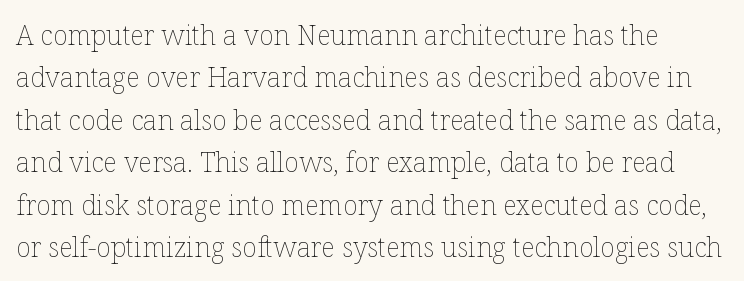
{"italic": "no", "bold": "no", "underline": "no", "line_spacing": "normal", "line_spacing_ratio": 1.57, "letter_spacing": "normal", "letter_spacing_em": 0.0, "glyph_px": 27}
